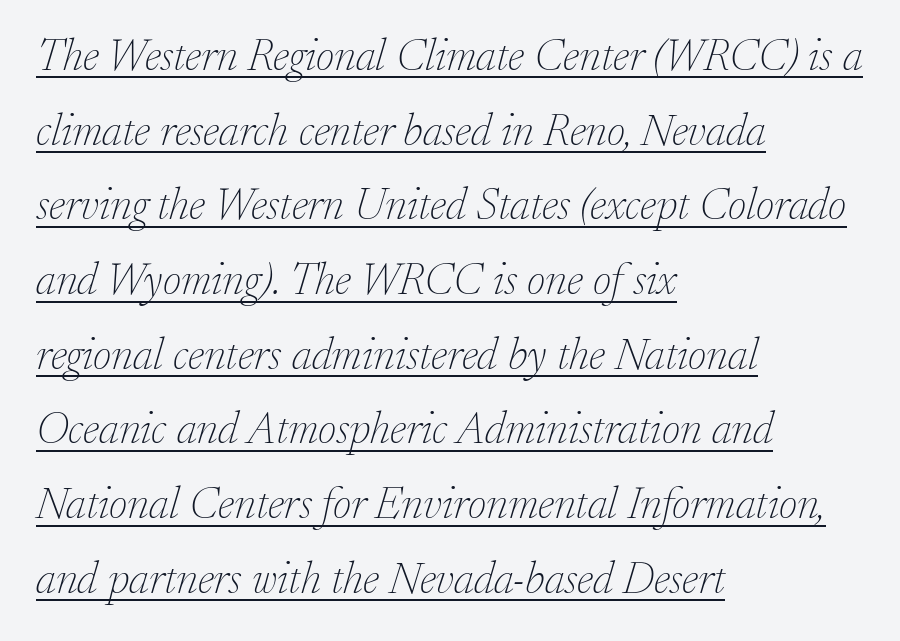
Q: Is the text bold? A: No.
Q: Is the text italic (slanted)? A: Yes, it leans right by about 17 degrees.
Q: Is the typeface a serif or a sans-serif typeface? A: Serif.
Q: Is the text underlined? A: Yes.
Q: How is the paragraph aligned? A: Left-aligned.
Q: Is the spacing between letters normal or unusually wide? A: Normal.
Q: Is the spacing between lines tight, normal or loose? A: Normal.
Q: Width (condensed, normal, or wide)? A: Normal.
Q: Stroke contrast? A: Low.
Q: x-height? A: Small.
Q: Monospaced? A: No.
